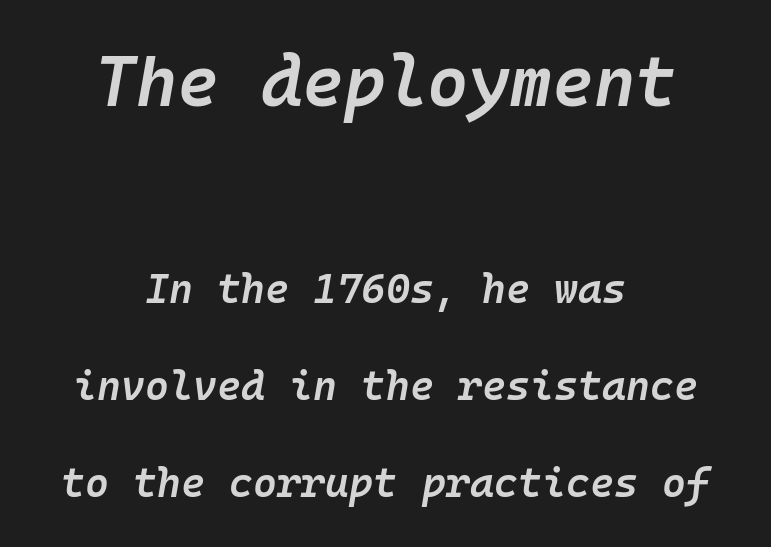
{"italic": "yes", "lean": "right", "slant_degrees": 10, "bold": "semi", "weight": "semibold", "width": "normal", "stroke_contrast": "low", "x_height": "medium", "monospaced": "yes", "underline": "no", "align": "center", "line_spacing": "loose", "line_spacing_ratio": 2.36, "letter_spacing": "normal", "letter_spacing_em": 0.0, "larger_block": "first", "size_ratio": 1.73, "glyph_px": 71}
